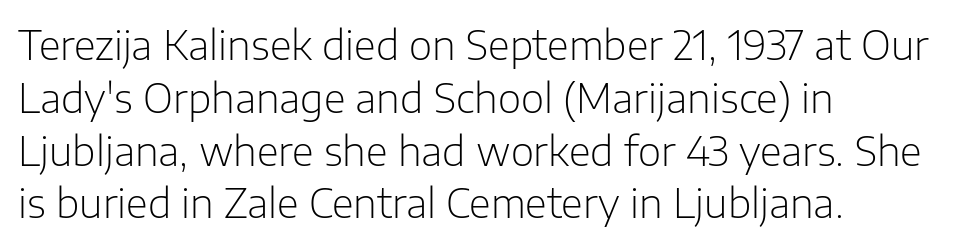
{"serif": "no", "italic": "no", "bold": "no", "weight": "light", "width": "normal", "stroke_contrast": "low", "x_height": "medium", "monospaced": "no", "underline": "no", "align": "left", "line_spacing": "normal", "line_spacing_ratio": 1.32, "letter_spacing": "normal", "letter_spacing_em": 0.0, "glyph_px": 40}
